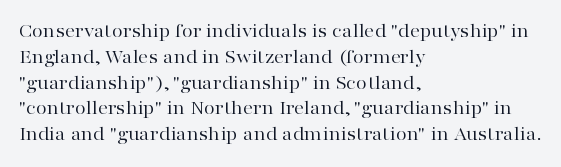
The image shows 20 px text type, upright; set left-aligned, normal line spacing (1.29x), normal letter spacing, not underlined.
